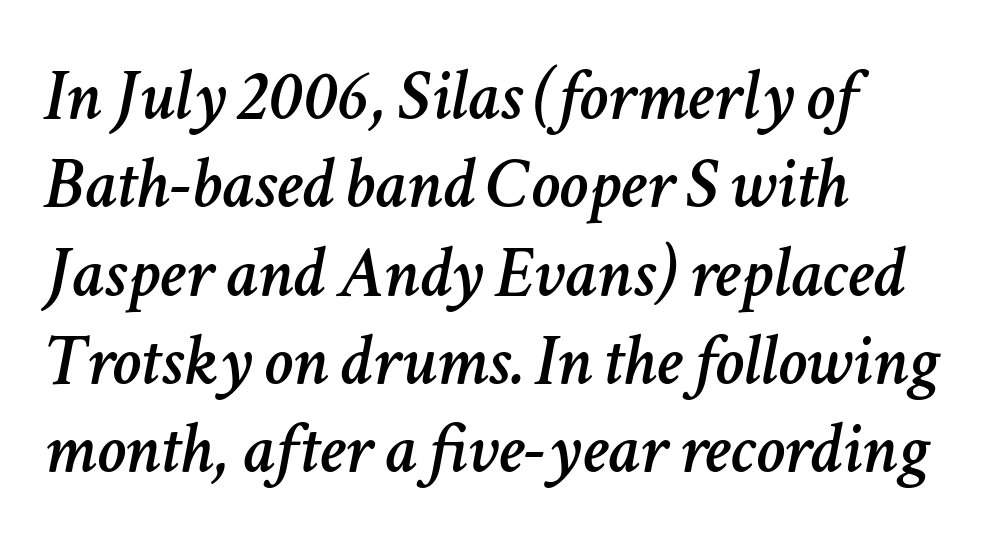
Q: Is the text italic (slanted)? A: Yes, it leans right by about 11 degrees.
Q: Is the text underlined? A: No.
Q: How is the paragraph aligned? A: Left-aligned.
Q: Is the spacing between letters normal or unusually wide? A: Normal.
Q: Width (condensed, normal, or wide)? A: Normal.
Q: Stroke contrast? A: Low.
Q: x-height? A: Medium.
Q: Monospaced? A: No.
